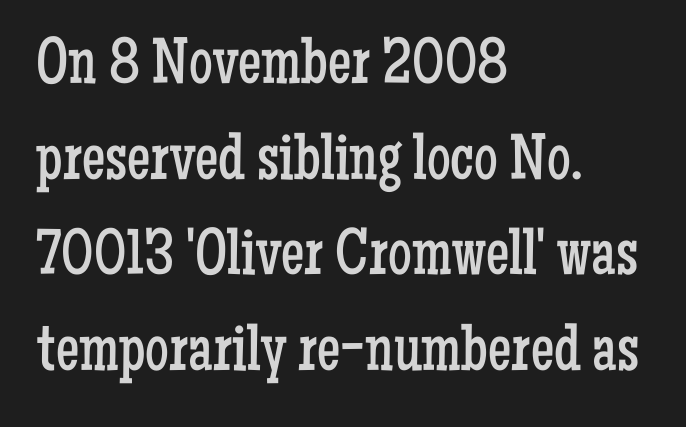
The image shows 66 px regular-weight, condensed serif type, upright; set left-aligned, normal line spacing (1.45x), normal letter spacing, not underlined; low stroke contrast and a medium x-height.
